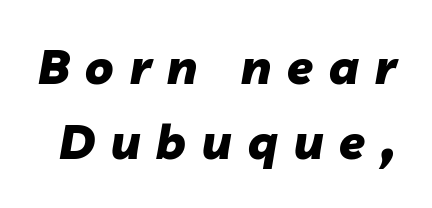
The image shows 47 px heavy type, italic (leaning right); set normal line spacing (1.6x), unusually wide letter spacing (+0.34 em), not underlined; low stroke contrast and a medium x-height.
